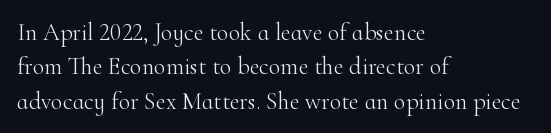
The image shows 24 px text type, upright; set left-aligned, normal line spacing (1.43x), normal letter spacing, not underlined.
